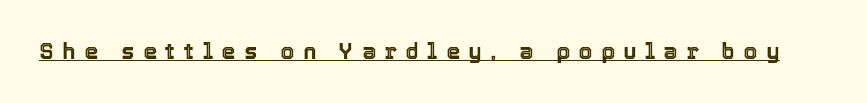
{"italic": "no", "underline": "yes", "letter_spacing": "wide", "letter_spacing_em": 0.39, "glyph_px": 22}
